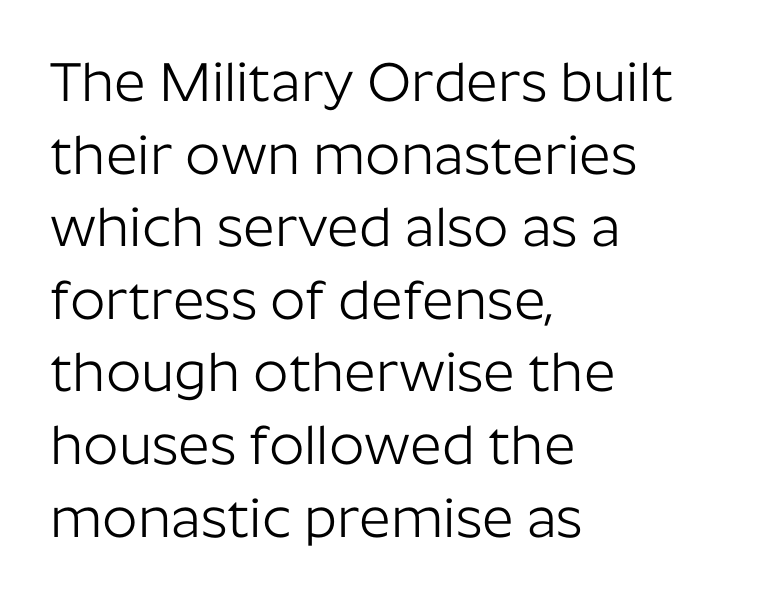
{"serif": "no", "italic": "no", "bold": "no", "weight": "light", "width": "normal", "stroke_contrast": "low", "x_height": "medium", "monospaced": "no", "underline": "no", "align": "left", "line_spacing": "normal", "line_spacing_ratio": 1.32, "letter_spacing": "normal", "letter_spacing_em": 0.0, "glyph_px": 55}
